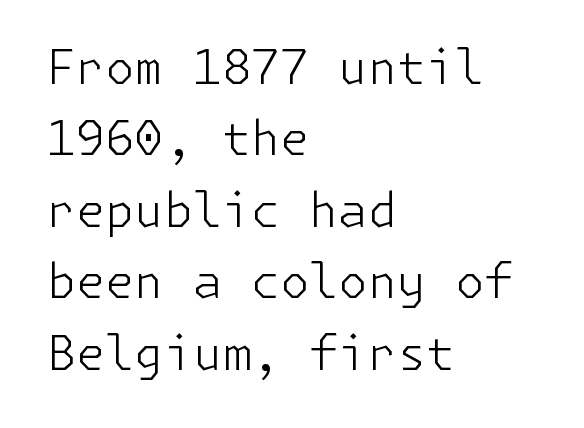
A student would call this left alignment; a typographer would say flush left, rag right. Look at the tracking — it's just the regular setting, nothing added. Nope, not italic — everything's standing straight. Letters have the restrained weight of plain body copy at most. Check the space under the baseline: it is left empty.
